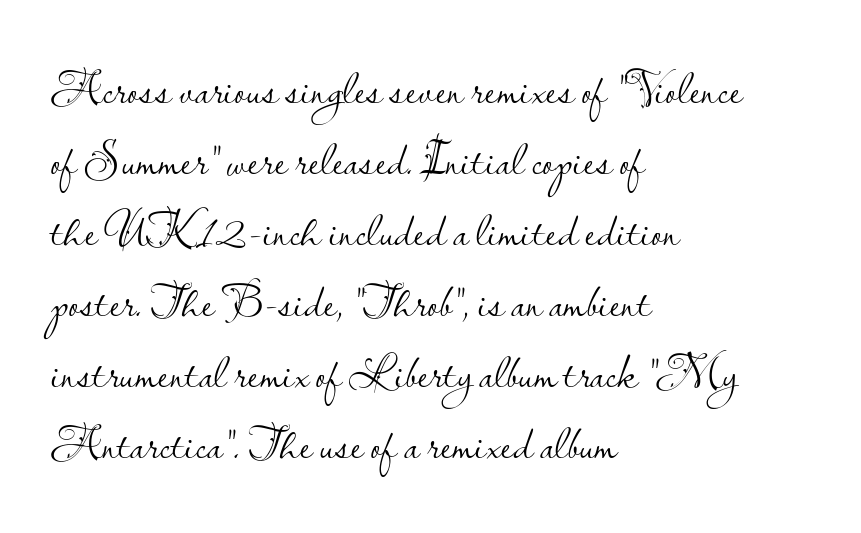
The text was rendered using a sans face with plain stroke endings. No extra ink here — the face is not bold. Looks like regular typesetting: each glyph gets only the width it needs. Every row of glyphs begins at an identical x-position on the left. Just letters on the line, the space beneath them empty.
